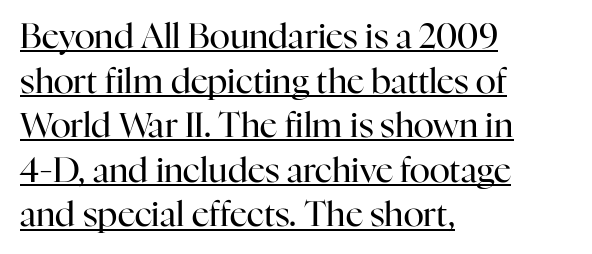
Q: Is the text bold? A: No.
Q: Is the text italic (slanted)? A: No, it is upright.
Q: Is the typeface a serif or a sans-serif typeface? A: Serif.
Q: Is the text underlined? A: Yes.
Q: How is the paragraph aligned? A: Left-aligned.
Q: Is the spacing between letters normal or unusually wide? A: Normal.
Q: Is the spacing between lines tight, normal or loose? A: Normal.
Q: Width (condensed, normal, or wide)? A: Normal.
Q: Stroke contrast? A: High.
Q: x-height? A: Medium.
Q: Monospaced? A: No.
